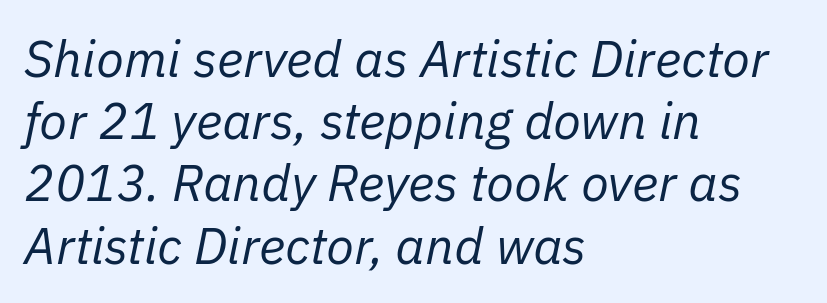
Q: Is the text bold? A: No.
Q: Is the text italic (slanted)? A: Yes, it leans right by about 11 degrees.
Q: Is the text underlined? A: No.
Q: How is the paragraph aligned? A: Left-aligned.
Q: Is the spacing between letters normal or unusually wide? A: Normal.
Q: Width (condensed, normal, or wide)? A: Normal.
Q: Stroke contrast? A: Low.
Q: x-height? A: Medium.
Q: Monospaced? A: No.
